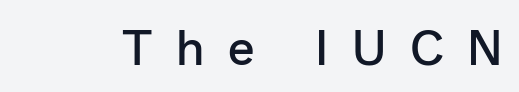
Letter spacing: wide. Check the space under the baseline: it is left empty. Proportional: the letters do not fall into vertical columns. This is the regular roman posture of the typeface. Examine the stroke ends and you'll find no serifs.
